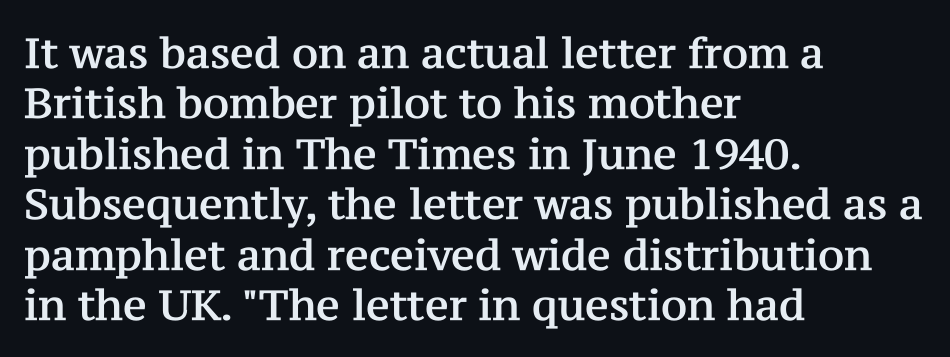
Character widths vary here, with narrow letters taking less room than wide ones. Tracking here is standard; glyphs follow each other at the usual distance. Line starts are locked; line ends wander. The passage shown is not underscored anywhere. Every character sits straight up, as roman type does.
